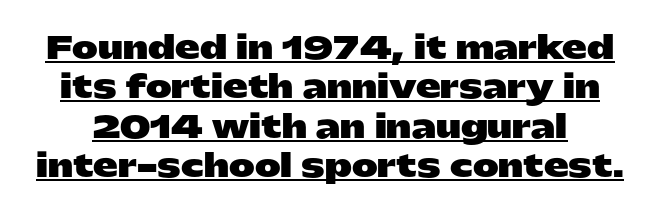
In terms of leading, this rendering sits right in the middle. Stroke thickness is high; the sample reads as a true bold. The passage shown is underscored from start to finish. Spacing between characters is what you'd get straight out of the box. It's the straight-up-and-down kind of type. Do the characters align in a grid? No, the font is proportional.
